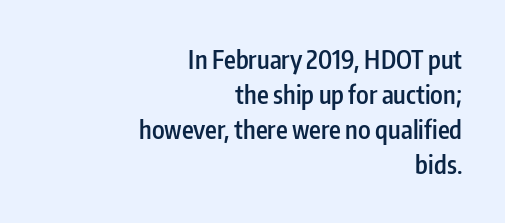
{"italic": "no", "bold": "semi", "underline": "no", "align": "right", "line_spacing": "normal", "line_spacing_ratio": 1.4, "letter_spacing": "normal", "letter_spacing_em": 0.0, "glyph_px": 25}
